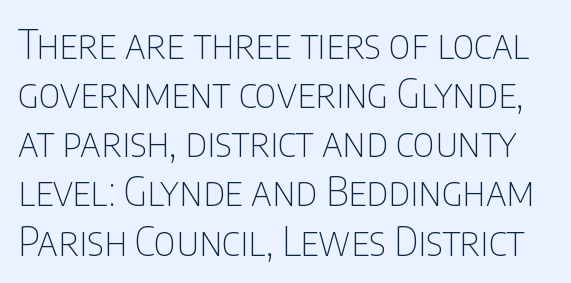
Q: Is the text bold? A: No.
Q: Is the text italic (slanted)? A: No, it is upright.
Q: Is the typeface a serif or a sans-serif typeface? A: Sans-serif.
Q: Is the text underlined? A: No.
Q: Is the spacing between letters normal or unusually wide? A: Normal.
Q: Is the spacing between lines tight, normal or loose? A: Normal.
Q: Width (condensed, normal, or wide)? A: Condensed.
Q: Stroke contrast? A: Low.
Q: x-height? A: Large.
Q: Monospaced? A: No.
